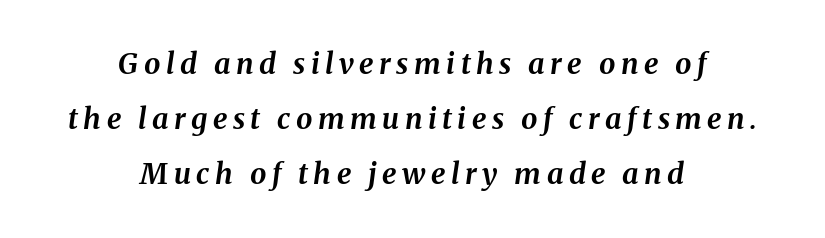
The image shows 29 px bold type, italic (leaning right); set centered, loose line spacing (1.9x), not underlined; medium stroke contrast and a medium x-height.
